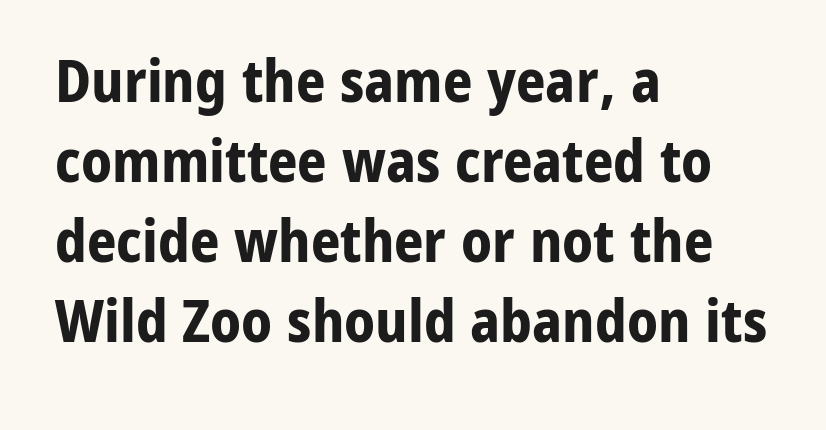
The image shows 58 px bold sans-serif type, upright; set left-aligned, normal line spacing (1.38x), normal letter spacing, not underlined; low stroke contrast and a medium x-height.
